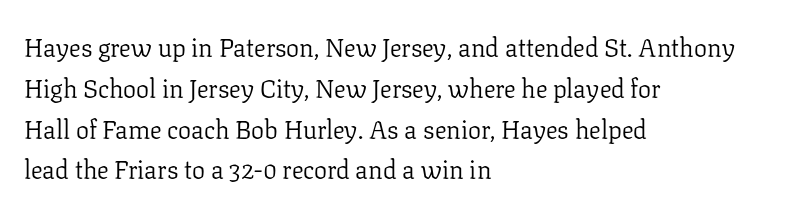
Q: Is the text bold? A: No.
Q: Is the text italic (slanted)? A: No, it is upright.
Q: Is the text underlined? A: No.
Q: How is the paragraph aligned? A: Left-aligned.
Q: Is the spacing between letters normal or unusually wide? A: Normal.
Q: Is the spacing between lines tight, normal or loose? A: Normal.
